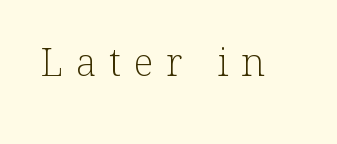
Q: Is the text bold? A: No.
Q: Is the text italic (slanted)? A: No, it is upright.
Q: Is the typeface a serif or a sans-serif typeface? A: Serif.
Q: Is the text underlined? A: No.
Q: Is the spacing between letters normal or unusually wide? A: Unusually wide.
Q: Width (condensed, normal, or wide)? A: Normal.
Q: Stroke contrast? A: Low.
Q: x-height? A: Medium.
Q: Monospaced? A: No.
